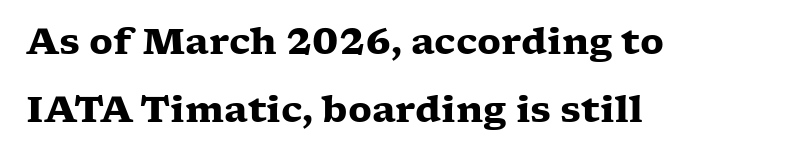
{"serif": "yes", "italic": "no", "bold": "yes", "weight": "heavy", "width": "wide", "stroke_contrast": "low", "x_height": "medium", "monospaced": "no", "underline": "no", "align": "left", "line_spacing": "loose", "line_spacing_ratio": 1.9, "letter_spacing": "normal", "letter_spacing_em": 0.0, "glyph_px": 36}
